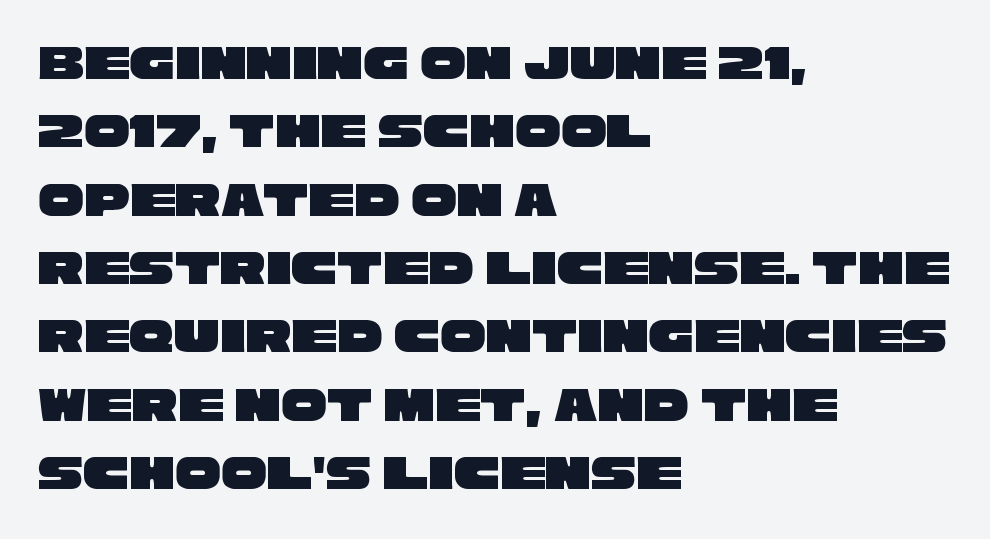
Nothing sits at the stroke ends, so this counts as sans-serif. A normal amount of white space separates one row of letters from the next. The gap between lines stays unmarked. Honestly, the letter spacing is just normal — you wouldn't notice it. Here the designer chose a conventional face with non-uniform glyph widths.
